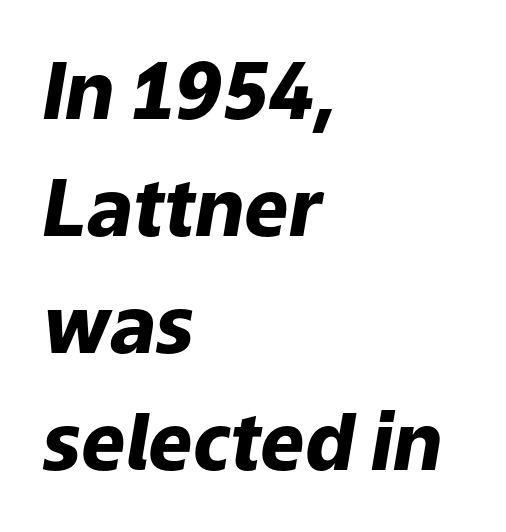
{"italic": "yes", "lean": "right", "slant_degrees": 9, "bold": "yes", "weight": "heavy", "width": "normal", "stroke_contrast": "low", "x_height": "medium", "monospaced": "no", "underline": "no", "align": "left", "line_spacing": "normal", "line_spacing_ratio": 1.5, "letter_spacing": "normal", "letter_spacing_em": 0.0, "glyph_px": 78}
